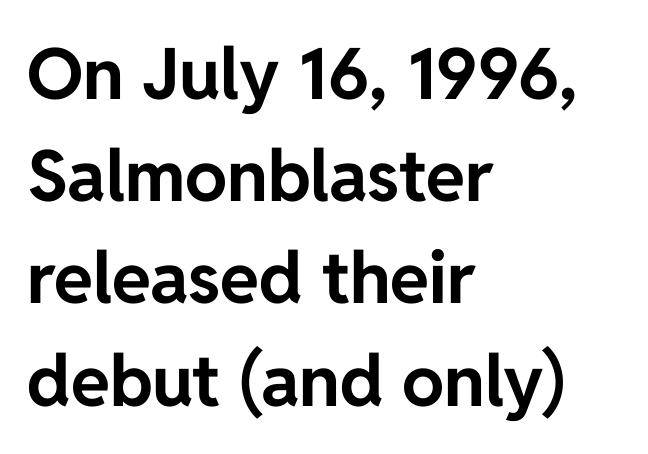
Q: Is the text bold? A: Yes.
Q: Is the text italic (slanted)? A: No, it is upright.
Q: Is the typeface a serif or a sans-serif typeface? A: Sans-serif.
Q: Is the text underlined? A: No.
Q: How is the paragraph aligned? A: Left-aligned.
Q: Is the spacing between letters normal or unusually wide? A: Normal.
Q: Is the spacing between lines tight, normal or loose? A: Normal.
Q: Width (condensed, normal, or wide)? A: Normal.
Q: Stroke contrast? A: Low.
Q: x-height? A: Medium.
Q: Monospaced? A: No.
